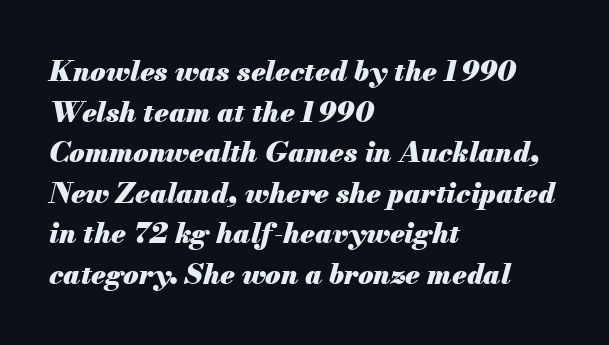
{"italic": "yes", "lean": "right", "slant_degrees": 13, "bold": "yes", "weight": "heavy", "width": "normal", "stroke_contrast": "medium", "x_height": "small", "monospaced": "no", "underline": "no", "align": "left", "line_spacing": "normal", "line_spacing_ratio": 1.45, "letter_spacing": "normal", "letter_spacing_em": 0.0, "glyph_px": 28}
